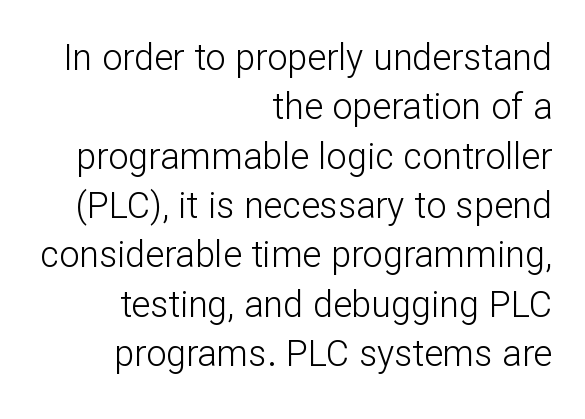
Unbolded letterforms with no extra heft. Note the varied advance widths — an 'i' is clearly narrower than an 'm'. Descenders are the only things crossing below the line. The designer went with a sans here, leaving each stem footless.
